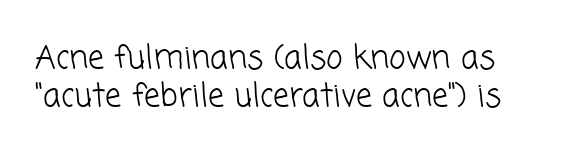
{"serif": "no", "bold": "no", "weight": "light", "width": "normal", "stroke_contrast": "low", "x_height": "medium", "monospaced": "no", "underline": "no", "line_spacing_ratio": 1.2, "letter_spacing": "normal", "letter_spacing_em": 0.0, "glyph_px": 32}
